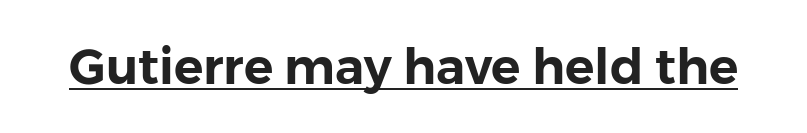
{"serif": "no", "italic": "no", "width": "normal", "stroke_contrast": "low", "x_height": "medium", "monospaced": "no", "underline": "yes", "letter_spacing": "normal", "letter_spacing_em": 0.0, "glyph_px": 49}
